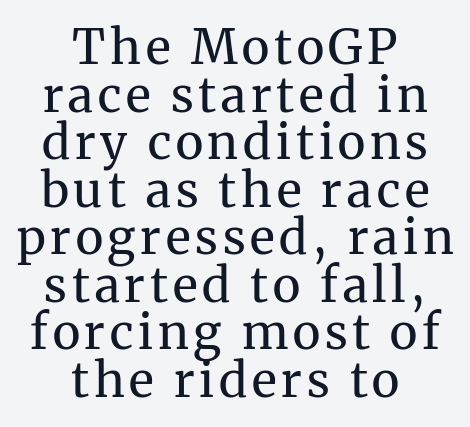
{"serif": "yes", "italic": "no", "bold": "no", "weight": "regular", "width": "normal", "stroke_contrast": "medium", "x_height": "medium", "monospaced": "no", "underline": "no", "align": "center", "line_spacing": "tight", "line_spacing_ratio": 0.99, "glyph_px": 48}
